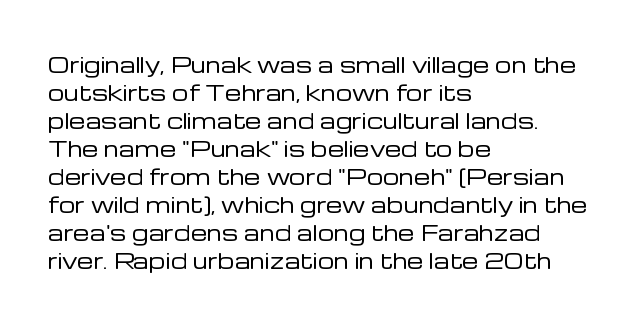
Q: Is the text bold? A: No.
Q: Is the text italic (slanted)? A: No, it is upright.
Q: Is the text underlined? A: No.
Q: How is the paragraph aligned? A: Left-aligned.
Q: Is the spacing between letters normal or unusually wide? A: Normal.
Q: Is the spacing between lines tight, normal or loose? A: Normal.
